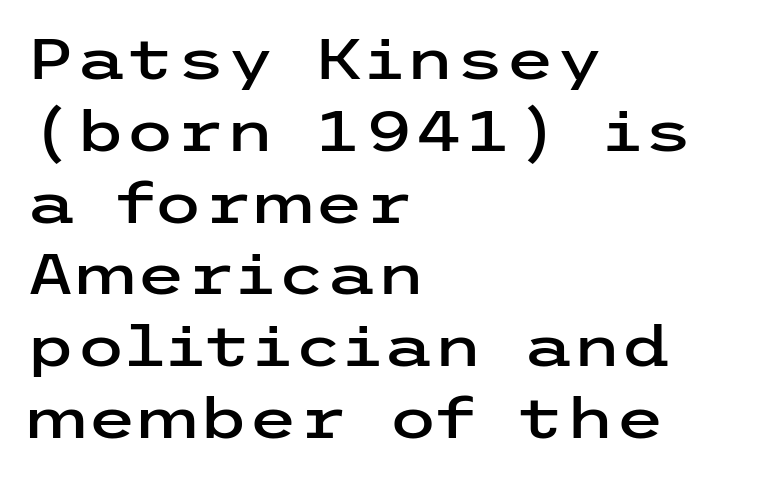
The image shows 57 px wide sans-serif type, upright; set left-aligned, normal line spacing (1.26x), normal letter spacing, not underlined; low stroke contrast and a medium x-height.
